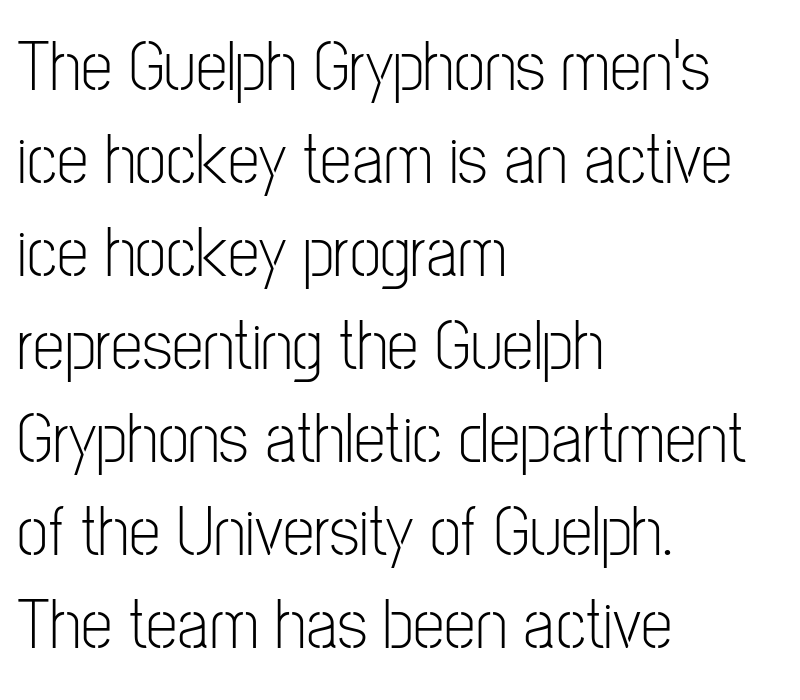
To sum up the face: it is a sans, with no serifs. Alignment: flush left. Here the designer chose a conventional face with non-uniform glyph widths. The face looks like a standard text weight, possibly lighter. Every stem runs plumb, perpendicular to the baseline.
